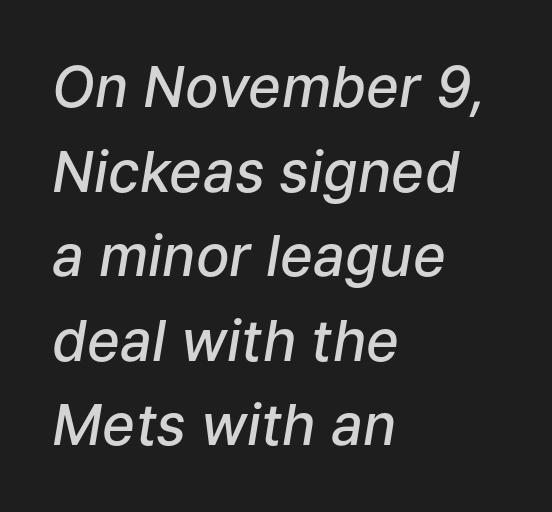
Q: Is the text bold? A: Semi-bold.
Q: Is the text italic (slanted)? A: Yes, it leans right by about 9 degrees.
Q: Is the text underlined? A: No.
Q: How is the paragraph aligned? A: Left-aligned.
Q: Is the spacing between letters normal or unusually wide? A: Normal.
Q: Is the spacing between lines tight, normal or loose? A: Normal.
Q: Width (condensed, normal, or wide)? A: Normal.
Q: Stroke contrast? A: Low.
Q: x-height? A: Medium.
Q: Monospaced? A: No.
